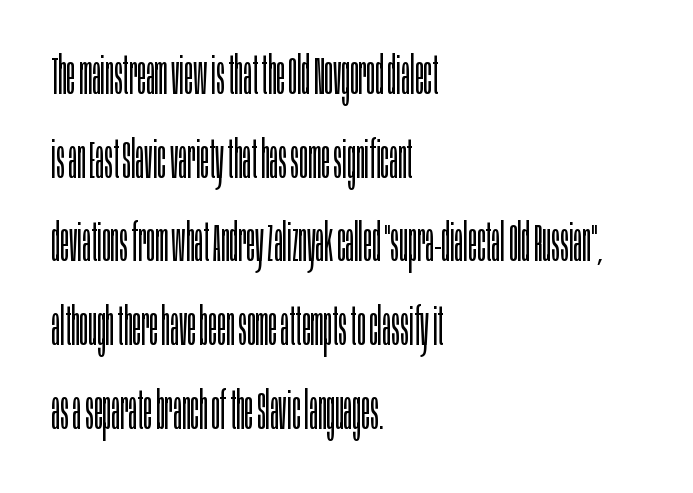
A light-to-regular cut is what we see here. A sans-serif font was chosen for this passage. The font's upright variant was chosen for this text. The rendering anchors every line to the left-hand side. Only glyphs here, with clear space below each row.
